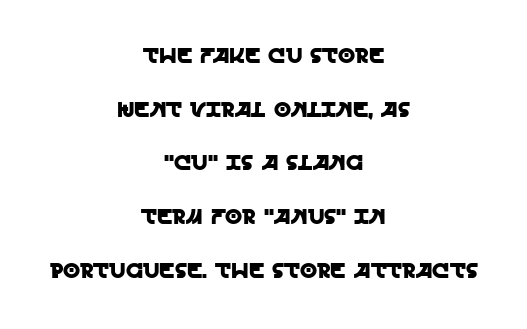
One-word summary of the alignment: center. The font's upright variant was chosen for this text. Tracking value appears to be zero — textbook default spacing. A bare baseline throughout the passage.
